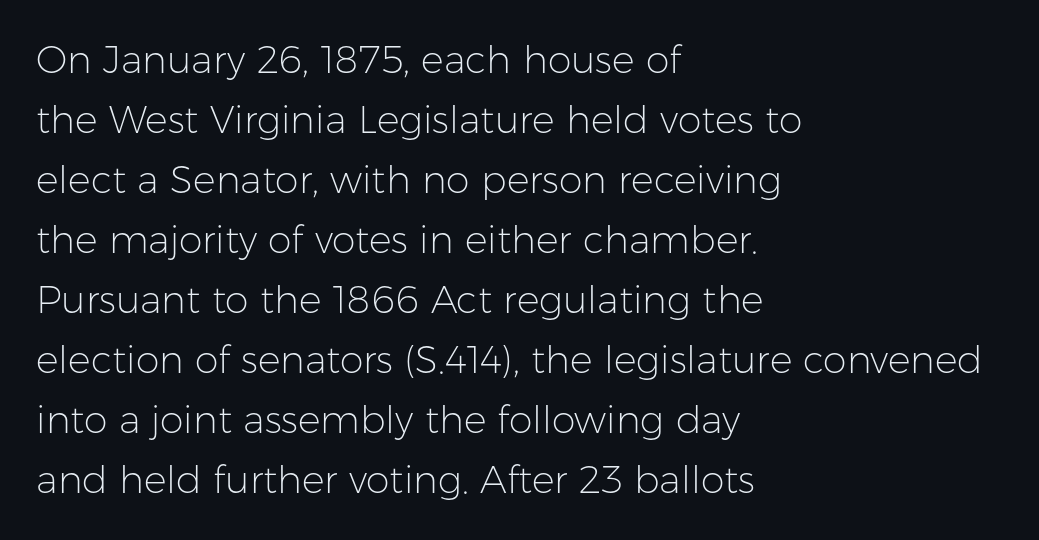
Plain, unruled lines of type. Serif or sans? Sans — the stroke terminals are bare. You could not count columns in this text — the font is proportionally spaced. The line-height multiplier appears to be the usual default.
